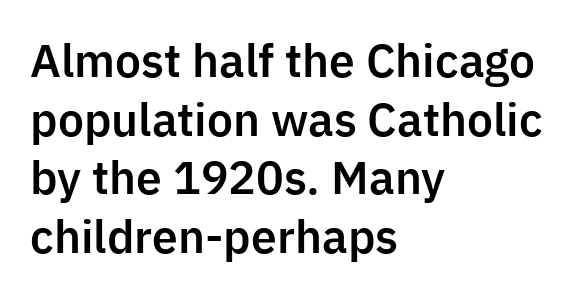
The image shows 44 px sans-serif type, upright; set left-aligned, normal line spacing (1.33x), normal letter spacing, not underlined; low stroke contrast and a medium x-height.
